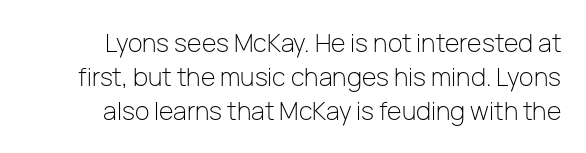
The image shows 25 px text type, upright; set normal line spacing (1.36x), normal letter spacing, not underlined.
